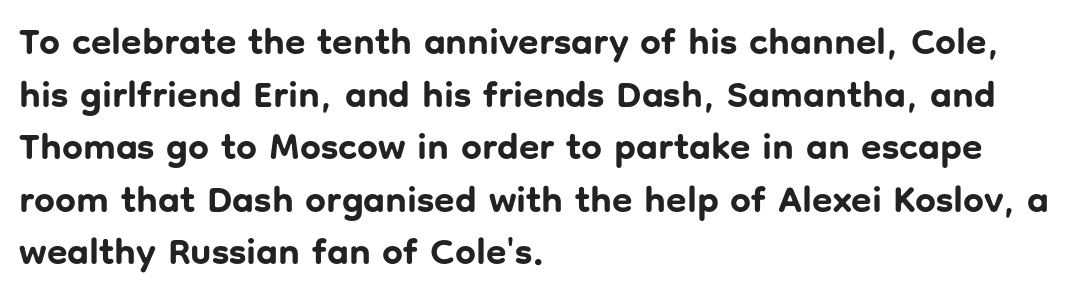
The image shows 37 px bold sans-serif type, upright; set left-aligned, normal line spacing (1.42x), normal letter spacing, not underlined; low stroke contrast and a medium x-height.
